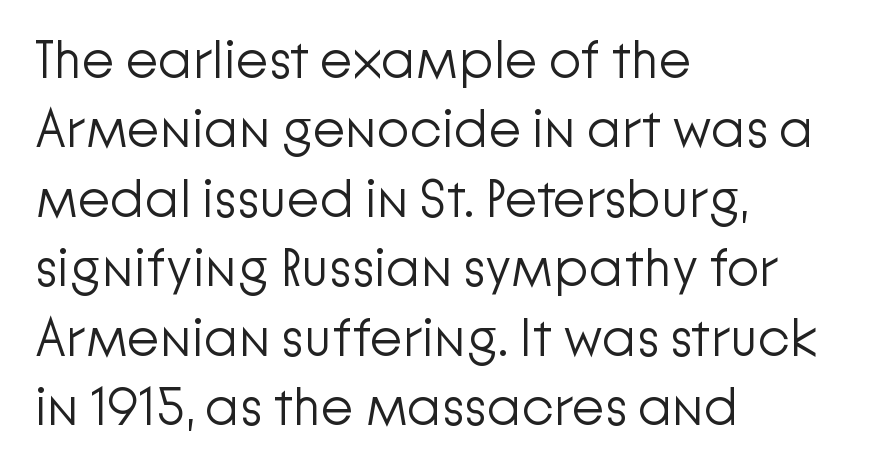
The image shows 53 px light sans-serif type, upright; set left-aligned, normal line spacing (1.31x), normal letter spacing, not underlined; low stroke contrast and a medium x-height.
